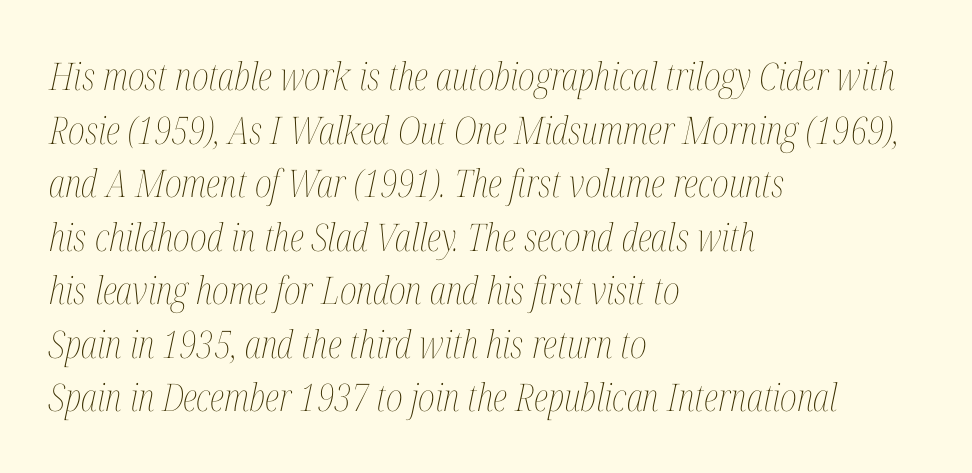
{"italic": "yes", "lean": "right", "slant_degrees": 12, "bold": "no", "weight": "thin", "width": "condensed", "stroke_contrast": "medium", "x_height": "medium", "monospaced": "no", "underline": "no", "align": "left", "line_spacing": "normal", "line_spacing_ratio": 1.41, "letter_spacing": "normal", "letter_spacing_em": 0.0, "glyph_px": 38}
